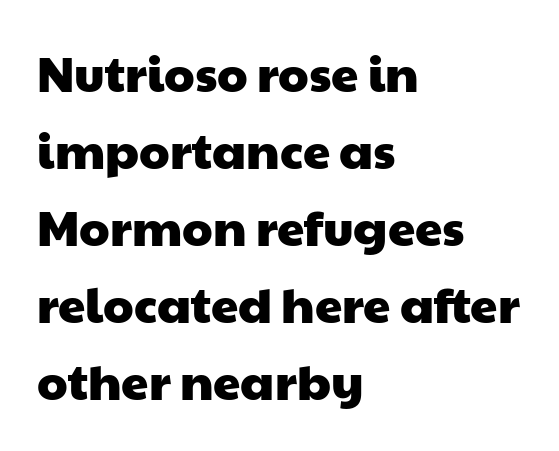
The image shows 49 px wide sans-serif type; set left-aligned, normal line spacing (1.57x), normal letter spacing, not underlined; low stroke contrast and a medium x-height.
